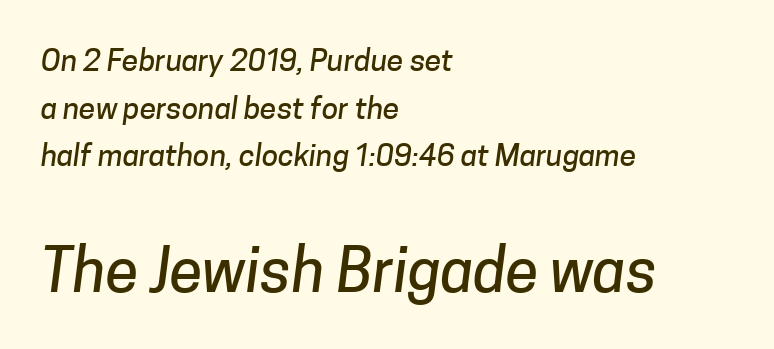
The image shows 60 px sans-serif type; set left-aligned, normal line spacing (1.59x), normal letter spacing, not underlined; the second (bottom) block is 2.0x larger; low stroke contrast and a medium x-height.
